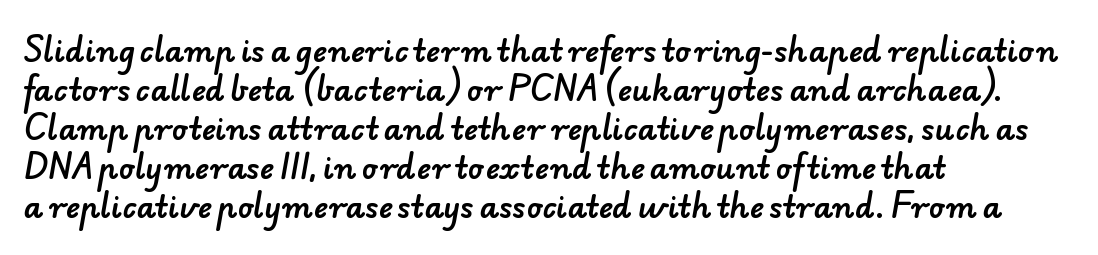
Reading down the block, your eye returns to a fixed left position each line. A bare baseline throughout the passage. The rendering uses natural spacing where letterforms have individual widths. Leading: standard.
